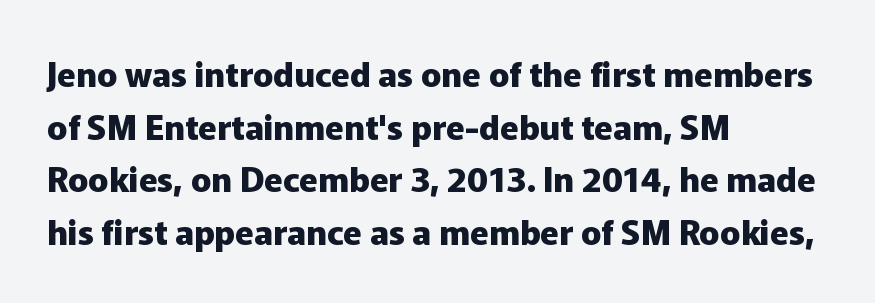
The image shows 34 px heavy sans-serif type, upright; set left-aligned, normal line spacing (1.55x), normal letter spacing, not underlined; low stroke contrast and a medium x-height.
